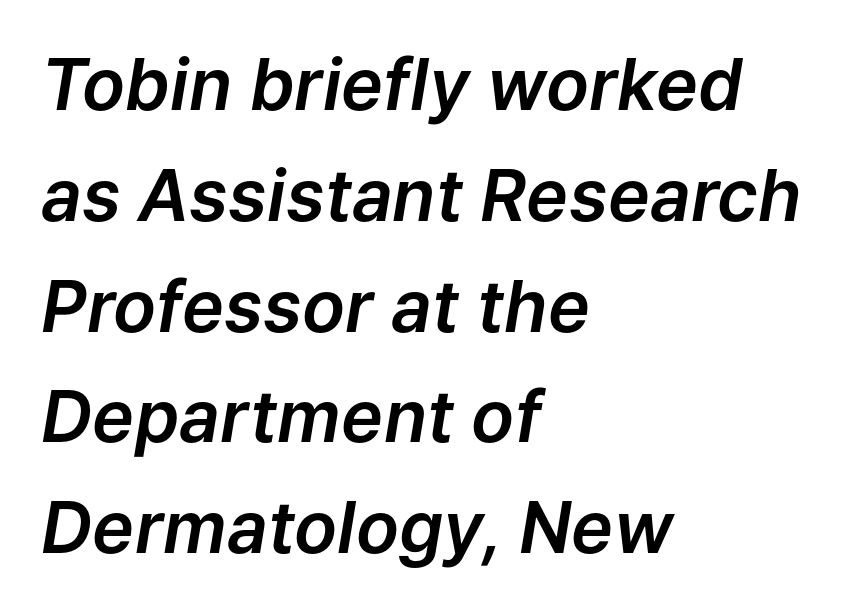
The ragged edge is on the right, which tells us the setting is flush left. It's the slanting kind of type. Standard letterfit; no display-style spreading of the glyphs. Regarding leading, the lines here are spaced in the standard way.
